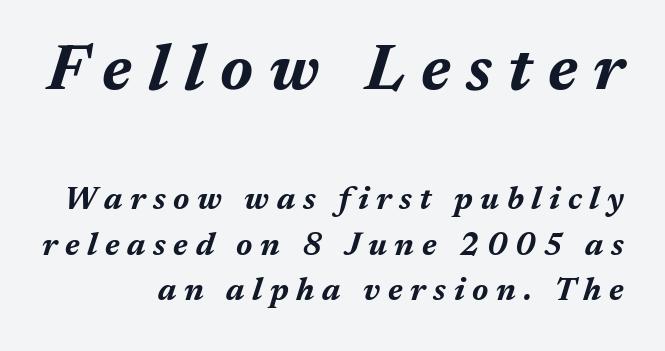
Line spacing here is normal. The area under the type is left untouched. The earlier block is typeset at a bigger size than the later block. Each glyph is drawn with heavy, bold strokes. Students, note that the glyphs here are deliberately spaced far apart. Right-aligned paragraph, ragged on the left.
